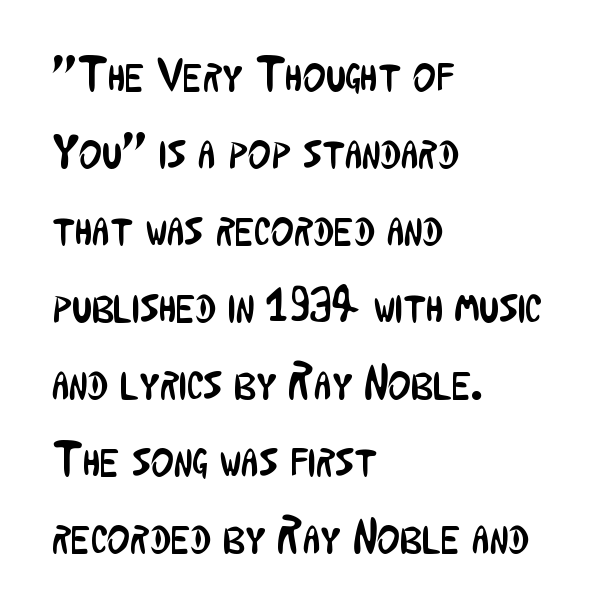
The image shows 49 px regular-weight, condensed sans-serif type, upright; set left-aligned, normal line spacing (1.57x), normal letter spacing, not underlined; low stroke contrast and a medium x-height.
